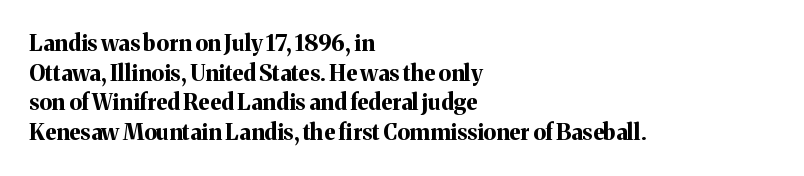
Q: Is the text bold? A: Yes.
Q: Is the text italic (slanted)? A: No, it is upright.
Q: Is the text underlined? A: No.
Q: How is the paragraph aligned? A: Left-aligned.
Q: Is the spacing between letters normal or unusually wide? A: Normal.
Q: Is the spacing between lines tight, normal or loose? A: Normal.
